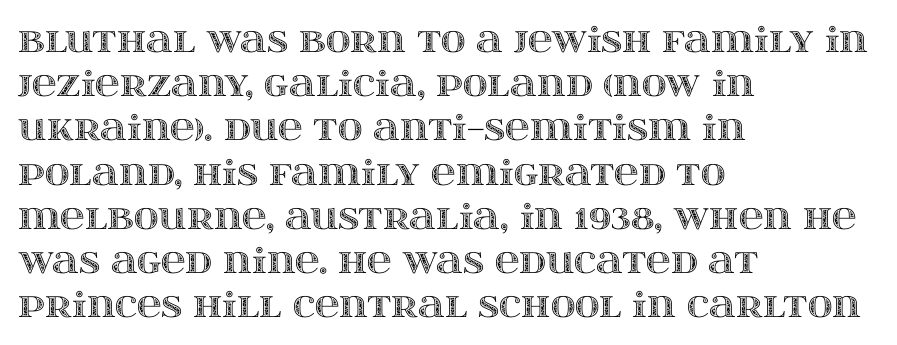
Q: Is the text italic (slanted)? A: No, it is upright.
Q: Is the text underlined? A: No.
Q: How is the paragraph aligned? A: Left-aligned.
Q: Is the spacing between letters normal or unusually wide? A: Normal.
Q: Is the spacing between lines tight, normal or loose? A: Normal.
Q: Width (condensed, normal, or wide)? A: Wide.
Q: x-height? A: Large.
Q: Monospaced? A: No.
